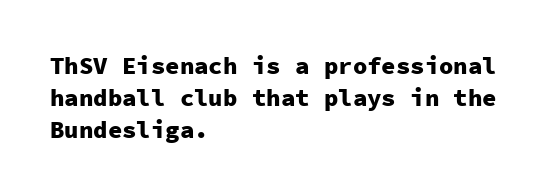
{"italic": "no", "bold": "yes", "underline": "no", "align": "left", "line_spacing": "normal", "line_spacing_ratio": 1.33, "letter_spacing": "normal", "letter_spacing_em": 0.0, "glyph_px": 24}
